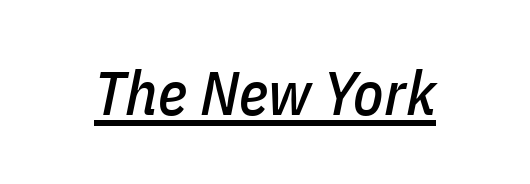
The image shows 62 px condensed type, italic (leaning right); set normal letter spacing, underlined; low stroke contrast and a medium x-height.
